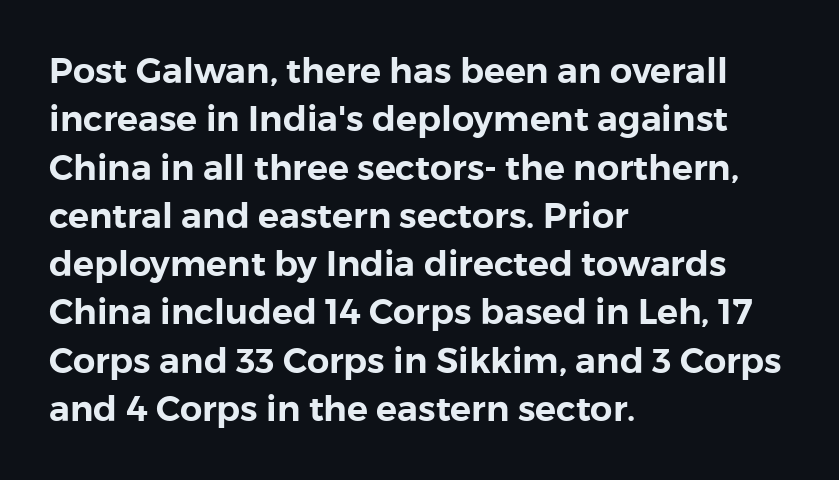
The image shows 35 px sans-serif type, upright; set left-aligned, normal line spacing (1.38x), normal letter spacing, not underlined; low stroke contrast and a medium x-height.
